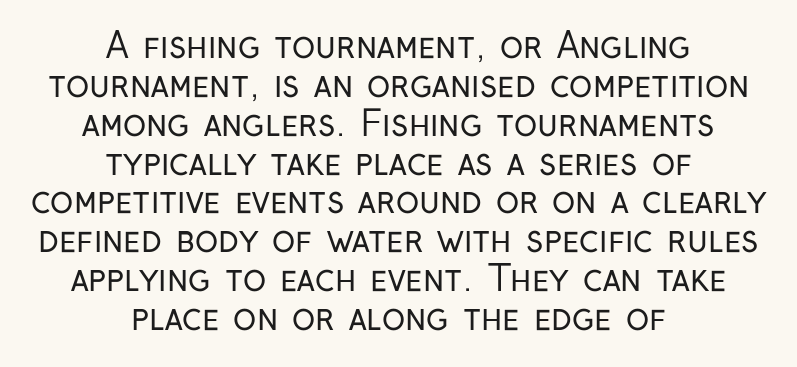
{"serif": "no", "italic": "no", "bold": "no", "weight": "regular", "width": "condensed", "stroke_contrast": "low", "x_height": "medium", "monospaced": "no", "underline": "no", "align": "center", "line_spacing": "tight", "line_spacing_ratio": 1.11, "letter_spacing": "normal", "letter_spacing_em": 0.0, "glyph_px": 35}
